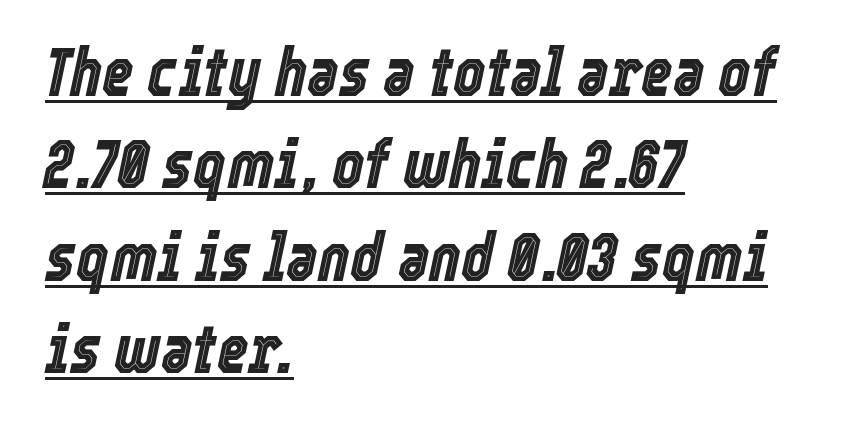
{"italic": "yes", "lean": "right", "slant_degrees": 12, "width": "condensed", "x_height": "medium", "monospaced": "no", "underline": "yes", "align": "left", "line_spacing": "normal", "line_spacing_ratio": 1.36, "letter_spacing": "normal", "letter_spacing_em": 0.0, "glyph_px": 68}
